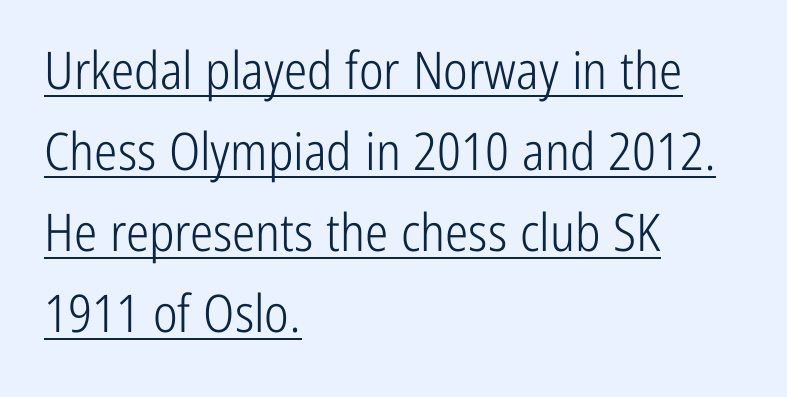
{"serif": "no", "italic": "no", "bold": "no", "weight": "light", "width": "condensed", "stroke_contrast": "low", "x_height": "medium", "monospaced": "no", "underline": "yes", "align": "left", "line_spacing": "normal", "line_spacing_ratio": 1.56, "letter_spacing": "normal", "letter_spacing_em": 0.0, "glyph_px": 52}
